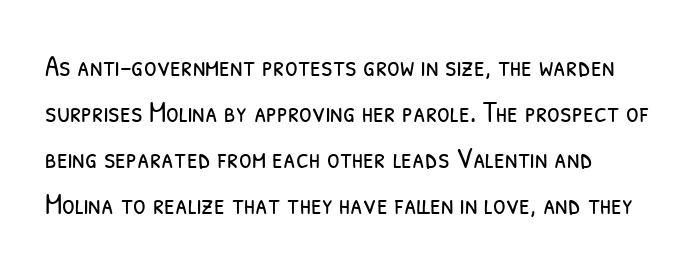
If you measured baseline to baseline, you'd find a middling distance. The face used here is rendered with its standard letterfit. Compared with a typical body face, this is equally light or lighter still. Horizontal alignment here is leftward, the default for most running prose. A typesetter would label this face a sans. Check under the words: just untouched page.
